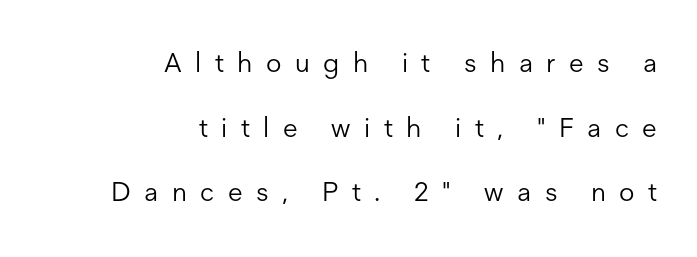
{"italic": "no", "bold": "no", "underline": "no", "align": "right", "line_spacing": "loose", "line_spacing_ratio": 2.39, "letter_spacing": "wide", "letter_spacing_em": 0.5, "glyph_px": 27}
